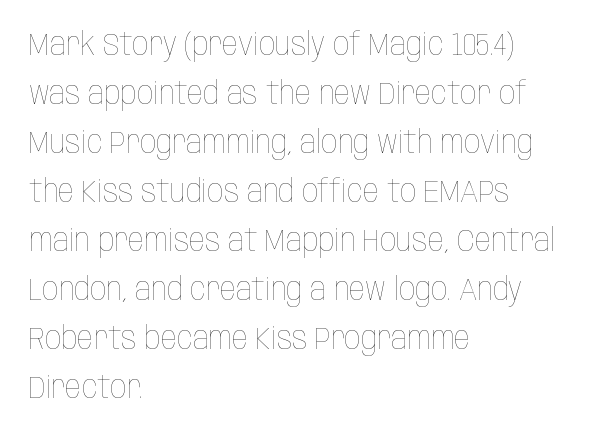
A clean baseline with only descenders dipping below it. Regular leading. These lines are rendered in a variable-pitch font. Does the lettering tilt? It doesn't — this is upright.
